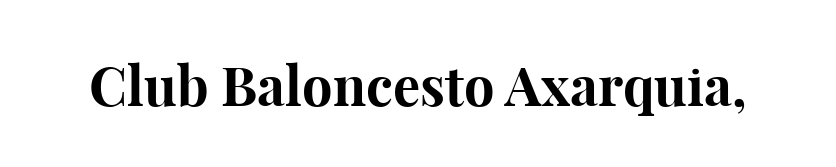
The image shows 54 px bold serif type, upright; set normal letter spacing, not underlined; high stroke contrast and a medium x-height.
